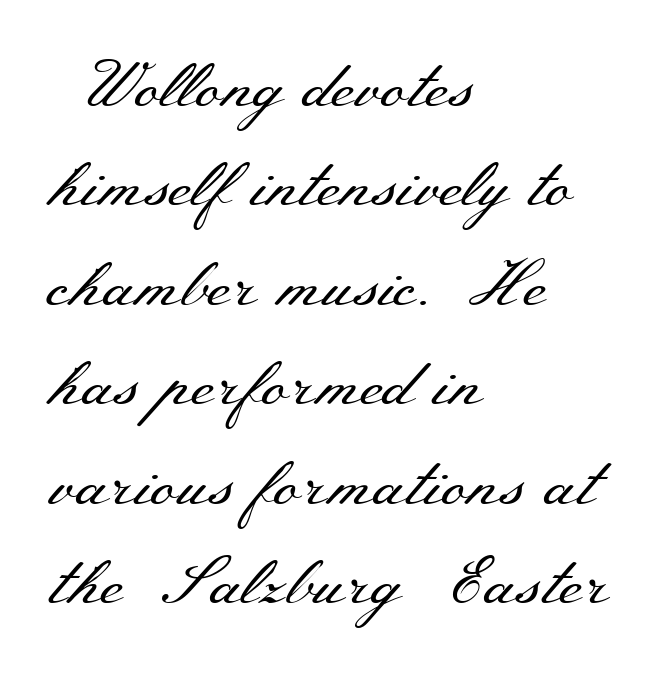
{"serif": "yes", "bold": "no", "weight": "regular", "width": "wide", "stroke_contrast": "medium", "x_height": "small", "monospaced": "no", "underline": "no", "align": "left", "line_spacing": "normal", "line_spacing_ratio": 1.53, "letter_spacing": "normal", "letter_spacing_em": 0.0, "glyph_px": 65}
